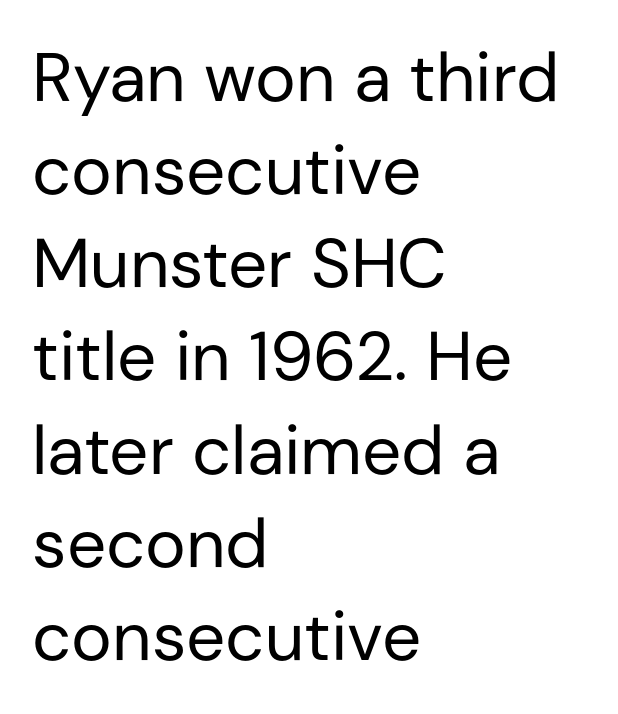
Q: Is the text bold? A: No.
Q: Is the text italic (slanted)? A: No, it is upright.
Q: Is the typeface a serif or a sans-serif typeface? A: Sans-serif.
Q: Is the text underlined? A: No.
Q: How is the paragraph aligned? A: Left-aligned.
Q: Is the spacing between letters normal or unusually wide? A: Normal.
Q: Is the spacing between lines tight, normal or loose? A: Normal.
Q: Width (condensed, normal, or wide)? A: Normal.
Q: Stroke contrast? A: Low.
Q: x-height? A: Medium.
Q: Monospaced? A: No.
